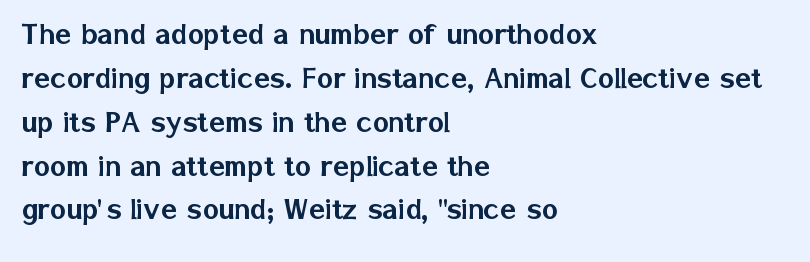
Italic: no, the glyphs are upright roman. The space beneath each line is pristine and unruled. Summary of vertical rhythm: regular, with standard interline spacing. These lines are composed in type without serifs. Visually the block forms a straight wall on the left and a jagged coastline on the right. Proportional: the letters do not fall into vertical columns.
